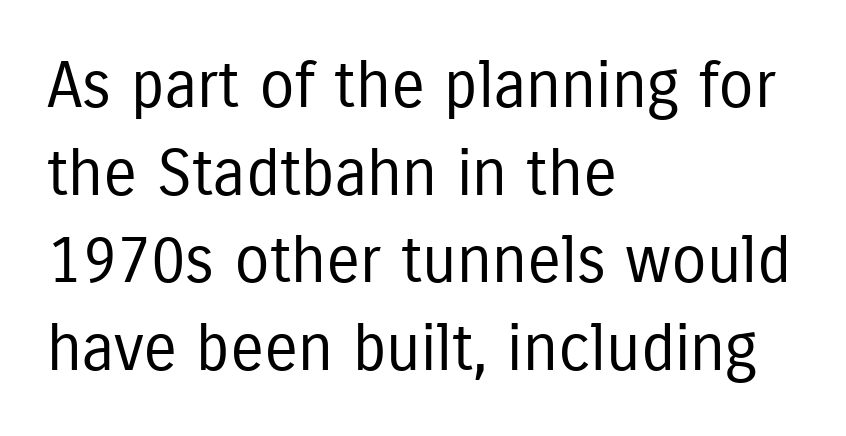
Q: Is the text bold? A: No.
Q: Is the text italic (slanted)? A: No, it is upright.
Q: Is the typeface a serif or a sans-serif typeface? A: Sans-serif.
Q: Is the text underlined? A: No.
Q: How is the paragraph aligned? A: Left-aligned.
Q: Is the spacing between letters normal or unusually wide? A: Normal.
Q: Is the spacing between lines tight, normal or loose? A: Normal.
Q: Width (condensed, normal, or wide)? A: Condensed.
Q: Stroke contrast? A: Low.
Q: x-height? A: Medium.
Q: Monospaced? A: No.
